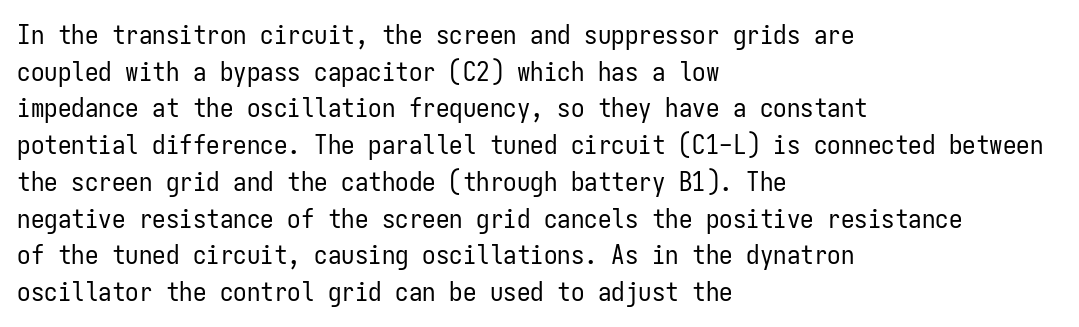
{"italic": "no", "bold": "no", "underline": "no", "align": "left", "line_spacing": "normal", "line_spacing_ratio": 1.36, "letter_spacing": "normal", "letter_spacing_em": 0.0, "glyph_px": 27}
